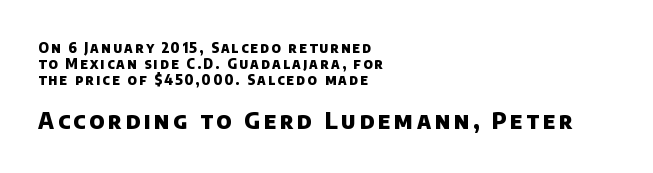
The image shows 23 px bold type; set left-aligned, tight line spacing (1.15x), not underlined; the second (bottom) block is 1.64x larger.
